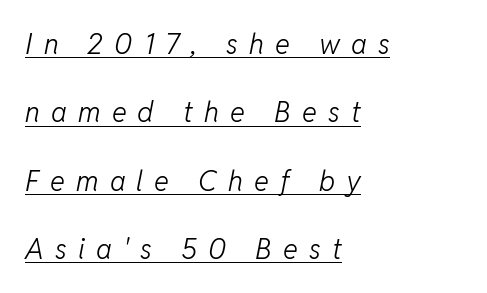
These characters rest on top of a visible drawn line. Is the block centered? No — it sits flush against the left margin. This sample uses an oblique cut, with every glyph tilted off the vertical. Reading down the column, the eye jumps a long way to each next line.
